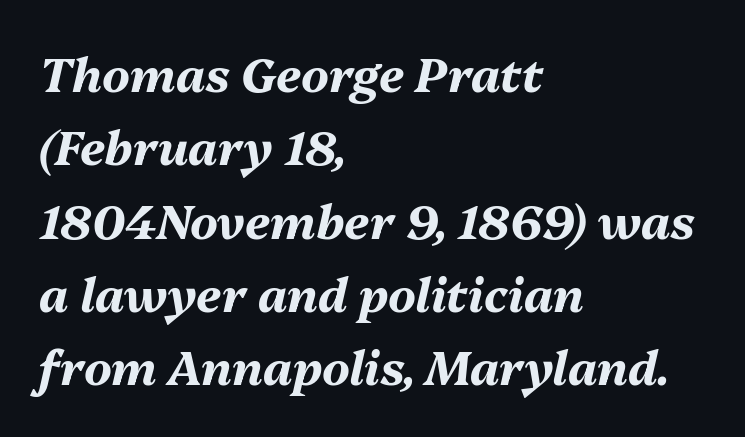
The image shows 47 px bold type, italic (leaning right); set left-aligned, normal line spacing (1.56x), normal letter spacing, not underlined; medium stroke contrast and a medium x-height.
